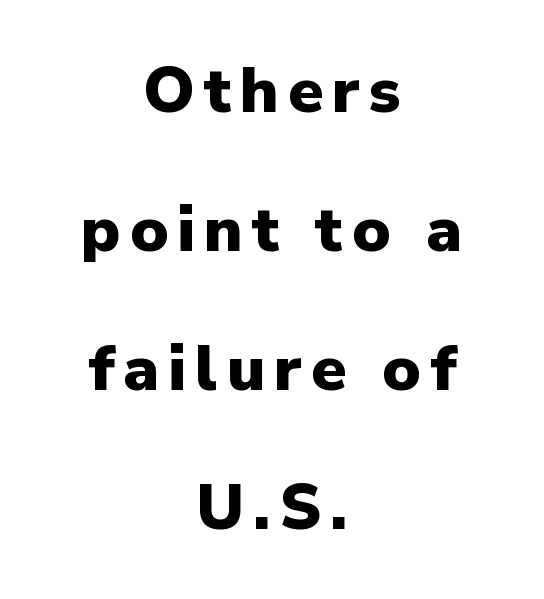
The image shows 64 px heavy sans-serif type, upright; set centered, loose line spacing (2.17x), not underlined; low stroke contrast and a medium x-height.
